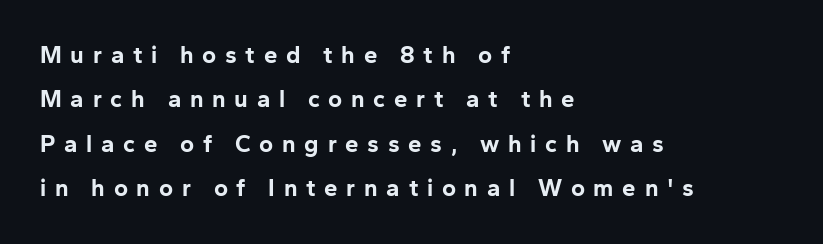
Leftover space on each line is placed entirely after the last word. Underlining? Definitely not there. Is the type bold? Yes — the strokes are clearly thick and heavy. Glyph-to-glyph distance is far greater than everyday printed text. A typesetter would mark this as roman, not italic.
